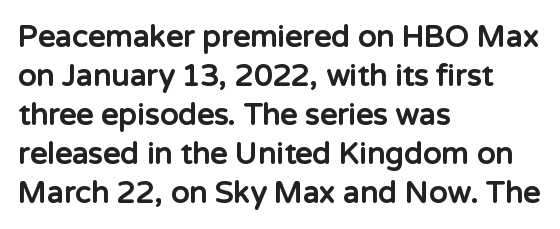
{"serif": "no", "italic": "no", "bold": "yes", "weight": "bold", "width": "normal", "stroke_contrast": "low", "x_height": "medium", "monospaced": "no", "underline": "no", "align": "left", "line_spacing": "normal", "line_spacing_ratio": 1.3, "letter_spacing": "normal", "letter_spacing_em": 0.0, "glyph_px": 30}
